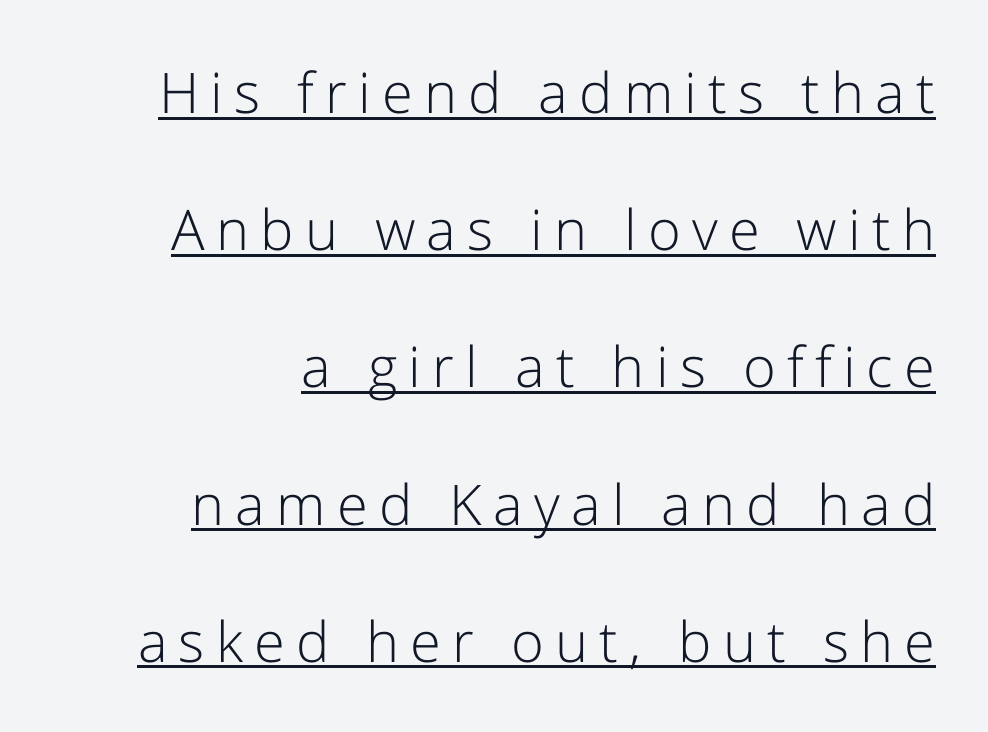
Underlining? Definitely there. Is this a fixed-width face? No — the glyphs have proportional, varying widths. Is there much room between lines? Yes — plenty of vertical air separates them. Spacing between characters has been opened up far beyond the box default. Every character sits straight up, as roman type does. To sum up the face: it is a sans, with no serifs.
